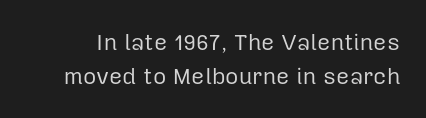
The lines sit at an ordinary, default distance from one another. Observe the ordinary spacing: letters are neighbours, not strangers. A bare baseline throughout the passage. Designer's note — italics off, roman on. Is this a heavy cut? Hardly; it is regular or lighter.
